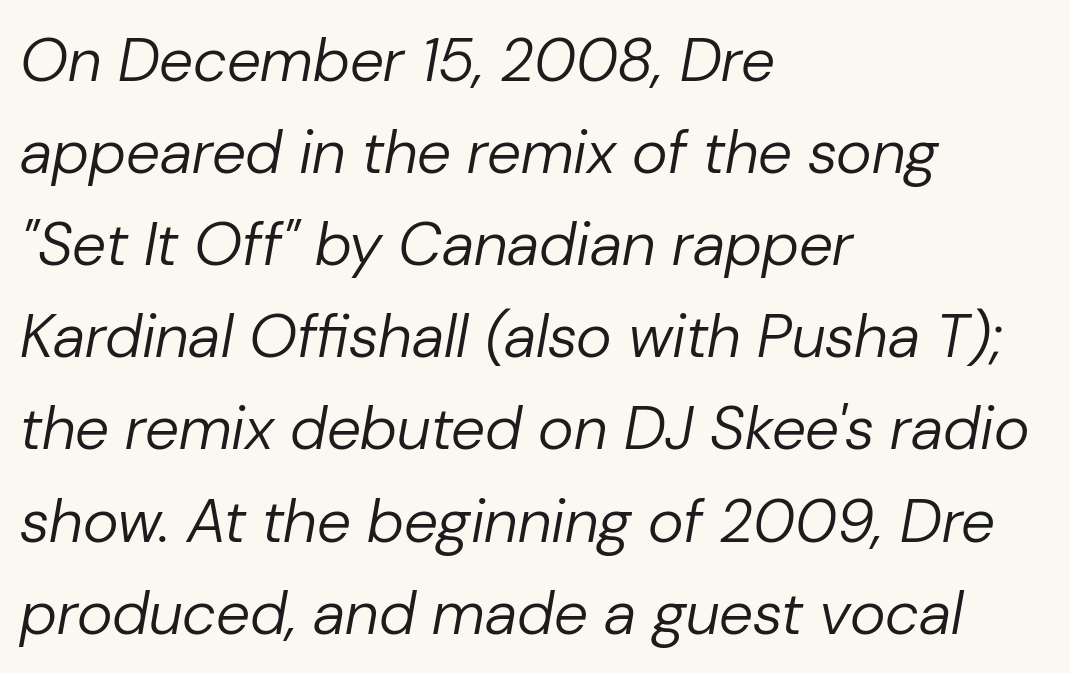
Q: Is the text bold? A: No.
Q: Is the text italic (slanted)? A: Yes, it leans right by about 10 degrees.
Q: Is the text underlined? A: No.
Q: How is the paragraph aligned? A: Left-aligned.
Q: Is the spacing between letters normal or unusually wide? A: Normal.
Q: Is the spacing between lines tight, normal or loose? A: Normal.
Q: Width (condensed, normal, or wide)? A: Normal.
Q: Stroke contrast? A: Low.
Q: x-height? A: Medium.
Q: Monospaced? A: No.
